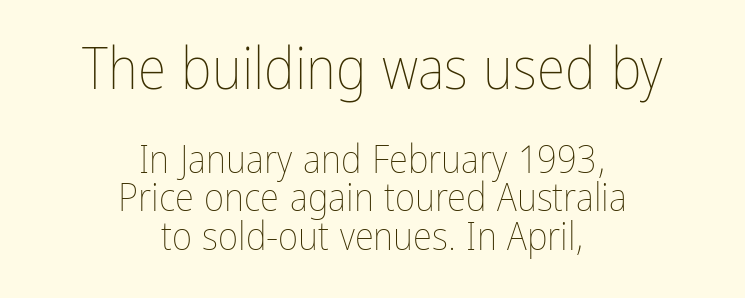
Block one is the big one; block two sits smaller underneath. A clean baseline with only descenders dipping below it. No extra ink here — the face is not bold. Interline gaps are noticeably narrow in this sample.
